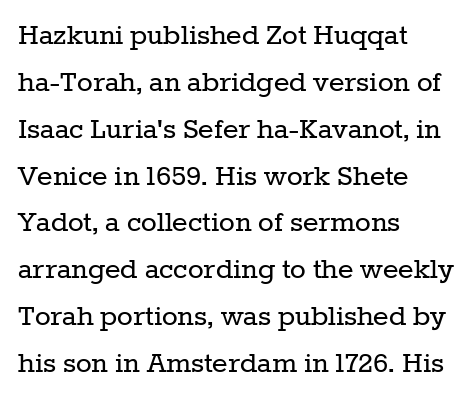
The image shows 33 px regular-weight serif type, upright; set left-aligned, normal line spacing (1.42x), normal letter spacing, not underlined; low stroke contrast and a medium x-height.
